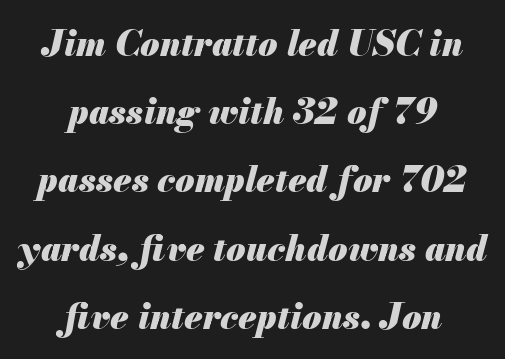
Q: Is the text bold? A: Yes.
Q: Is the text italic (slanted)? A: Yes, it leans right by about 13 degrees.
Q: Is the text underlined? A: No.
Q: How is the paragraph aligned? A: Centered.
Q: Is the spacing between letters normal or unusually wide? A: Normal.
Q: Is the spacing between lines tight, normal or loose? A: Loose.
Q: Width (condensed, normal, or wide)? A: Normal.
Q: Stroke contrast? A: Medium.
Q: x-height? A: Small.
Q: Monospaced? A: No.
